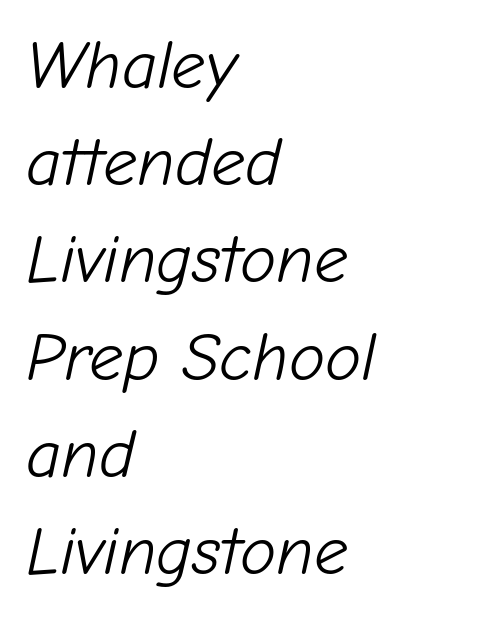
Honestly, the row spacing looks completely unremarkable. Compared with a centered layout, this one pins lines to the left instead. The glyphs look as if they've been sheared to an angle. Between one letter and the next there's only the usual sliver of space. Unmarked baselines from the first word to the last. Each letter keeps its own natural width here, so spacing adapts to shape.
